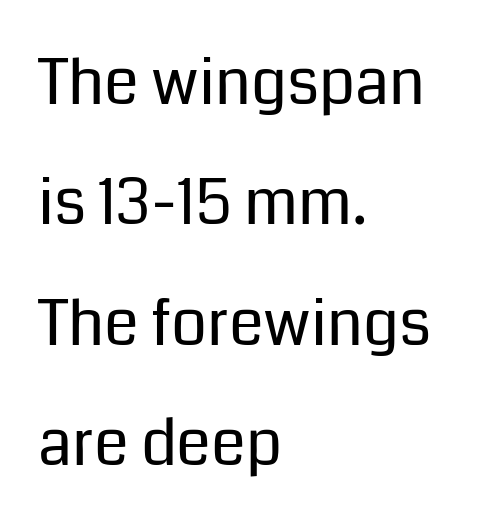
{"serif": "no", "italic": "no", "bold": "no", "weight": "regular", "width": "normal", "stroke_contrast": "low", "x_height": "medium", "monospaced": "no", "underline": "no", "align": "left", "line_spacing": "loose", "line_spacing_ratio": 1.91, "letter_spacing": "normal", "letter_spacing_em": 0.0, "glyph_px": 63}
